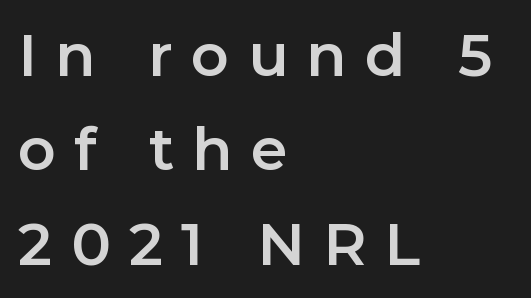
Check under the words: just untouched page. The letterforms stand isolated, each surrounded by extra space. The block of text has a typical density, with ordinary space between rows. Looks like regular typesetting: each glyph gets only the width it needs.
